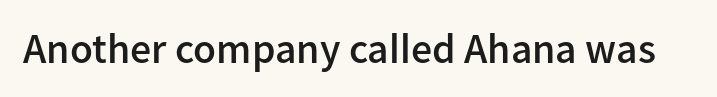
{"serif": "no", "italic": "no", "bold": "semi", "weight": "semibold", "width": "normal", "stroke_contrast": "low", "x_height": "medium", "monospaced": "no", "underline": "no", "letter_spacing": "normal", "letter_spacing_em": 0.0, "glyph_px": 42}
